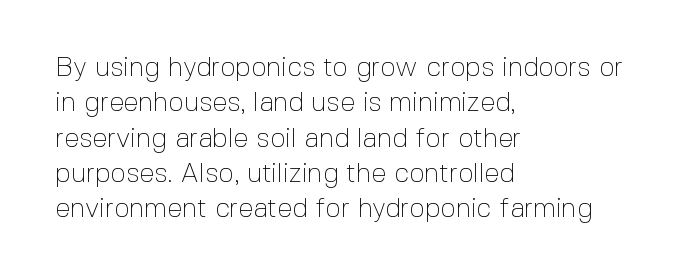
Line beginnings align vertically; line endings do not. The typography opts for an upright posture over an oblique one. Baseline-to-baseline distance is the conventional proportion of letter height. The characters are drawn with everyday or finer stroke widths. Here the glyphs are tracked normally, forming tight word shapes.
